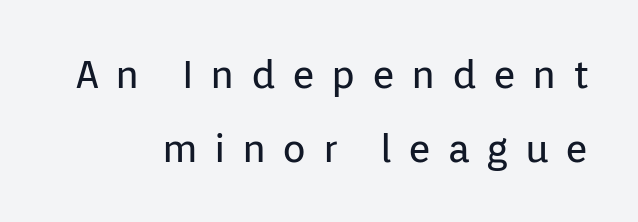
The image shows 39 px regular-weight sans-serif type, upright; set line spacing 1.89x, unusually wide letter spacing (+0.42 em), not underlined; low stroke contrast and a medium x-height.
